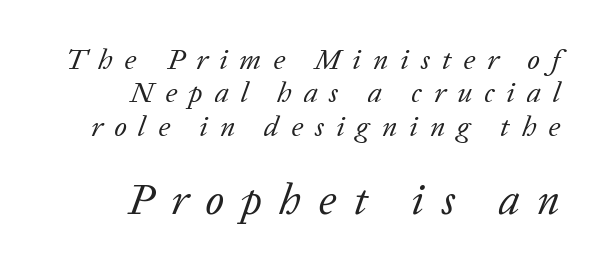
The image shows 43 px regular-weight serif type, italic (leaning right); set right-aligned, tight line spacing (1.15x), unusually wide letter spacing (+0.41 em), not underlined; the second (bottom) block is 1.48x larger; low stroke contrast and a medium x-height.
